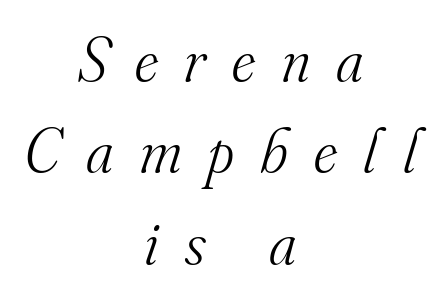
The image shows 63 px light serif type, italic (leaning right); set centered, normal line spacing (1.45x), unusually wide letter spacing (+0.42 em), not underlined; medium stroke contrast and a small x-height.
